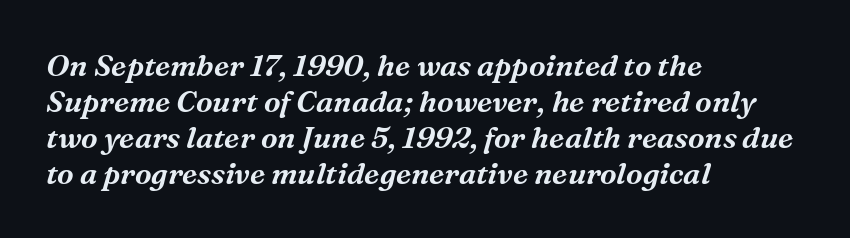
The rendering uses natural spacing where letterforms have individual widths. A classic flush-left, rag-right setting is used for this passage. Does the type have serifs? Yes, each stem ends in a small foot. No extra tracking has been applied to these lines.
